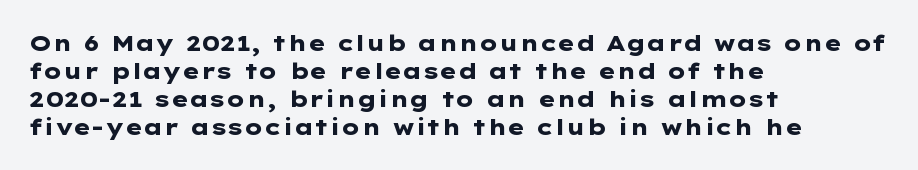
The image shows 22 px bold type, upright; set left-aligned, normal line spacing (1.27x), normal letter spacing, not underlined.
